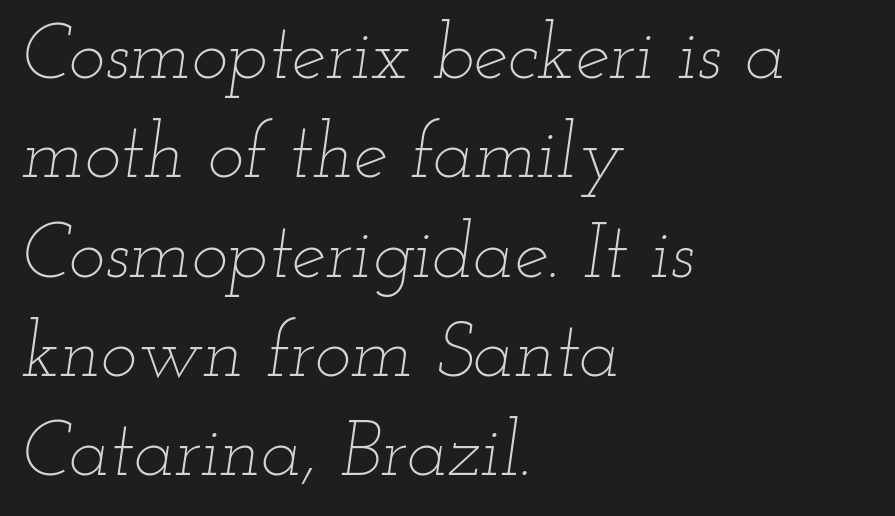
Baseline-to-baseline distance is the conventional proportion of letter height. Ink coverage per letter is moderate at most. Spacing verdict: proportional, widths tailored to each character. Left-aligned paragraph, ragged on the right.
